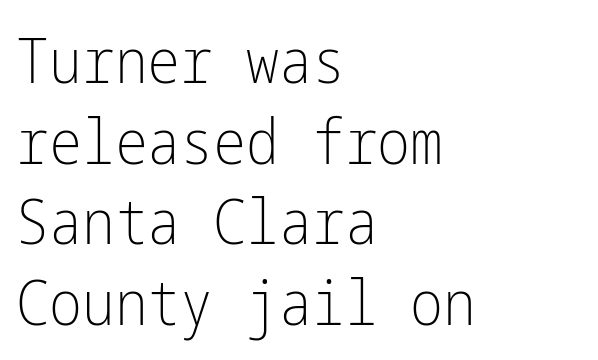
The image shows 62 px light, condensed sans-serif type, upright; set left-aligned, normal line spacing (1.3x), normal letter spacing, not underlined; low stroke contrast and a medium x-height.
